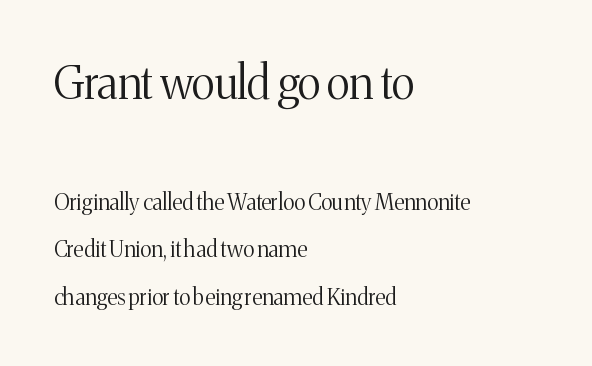
The image shows 45 px light serif type, upright; set left-aligned, loose line spacing (2.17x), normal letter spacing, not underlined; the first (top) block is 2.05x larger; medium stroke contrast and a medium x-height.
